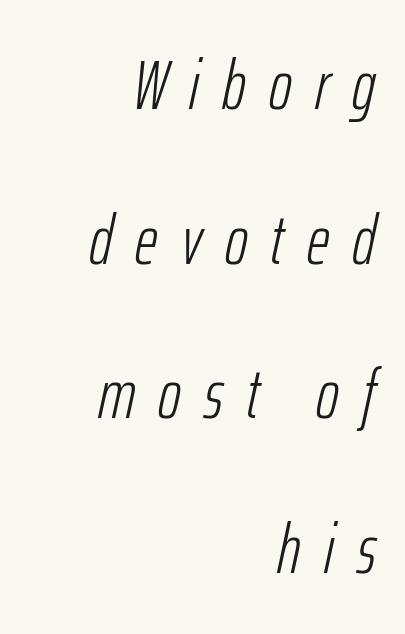
Q: Is the text bold? A: No.
Q: Is the text italic (slanted)? A: Yes, it leans right by about 12 degrees.
Q: Is the text underlined? A: No.
Q: How is the paragraph aligned? A: Right-aligned.
Q: Is the spacing between letters normal or unusually wide? A: Unusually wide.
Q: Is the spacing between lines tight, normal or loose? A: Loose.
Q: Width (condensed, normal, or wide)? A: Condensed.
Q: Stroke contrast? A: Low.
Q: x-height? A: Medium.
Q: Monospaced? A: No.
